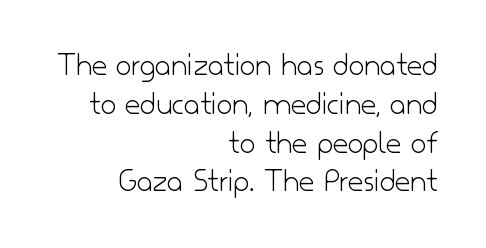
Q: Is the text bold? A: No.
Q: Is the text italic (slanted)? A: No, it is upright.
Q: Is the typeface a serif or a sans-serif typeface? A: Sans-serif.
Q: Is the text underlined? A: No.
Q: How is the paragraph aligned? A: Right-aligned.
Q: Is the spacing between letters normal or unusually wide? A: Normal.
Q: Is the spacing between lines tight, normal or loose? A: Tight.
Q: Width (condensed, normal, or wide)? A: Normal.
Q: Stroke contrast? A: Low.
Q: x-height? A: Small.
Q: Monospaced? A: No.
